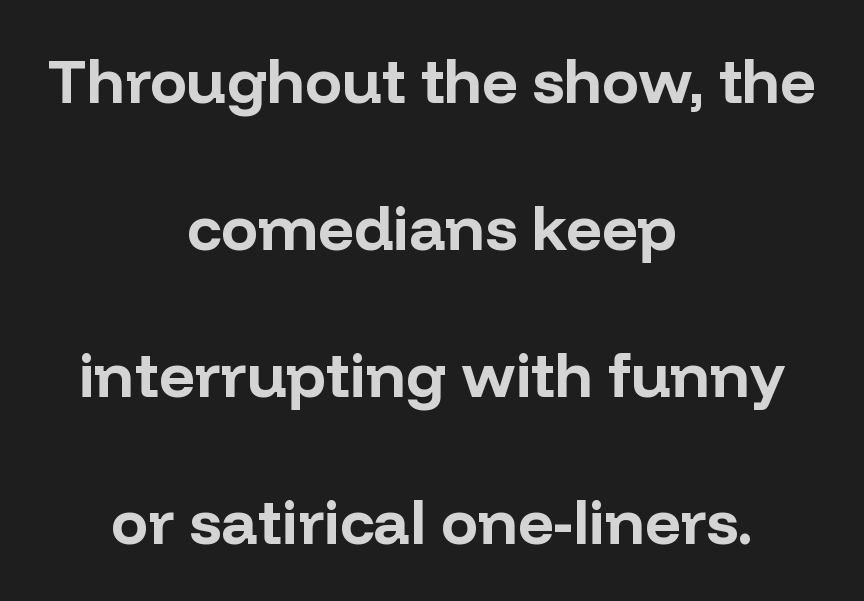
Beneath every word, the page is bare. Successive baselines arrive slowly, with a big drop between each. A centered setting, common on invitations and titles, is used for this passage. You can tell from the bare stems that sans-serif type was used. Quick note: not italic, upright.
